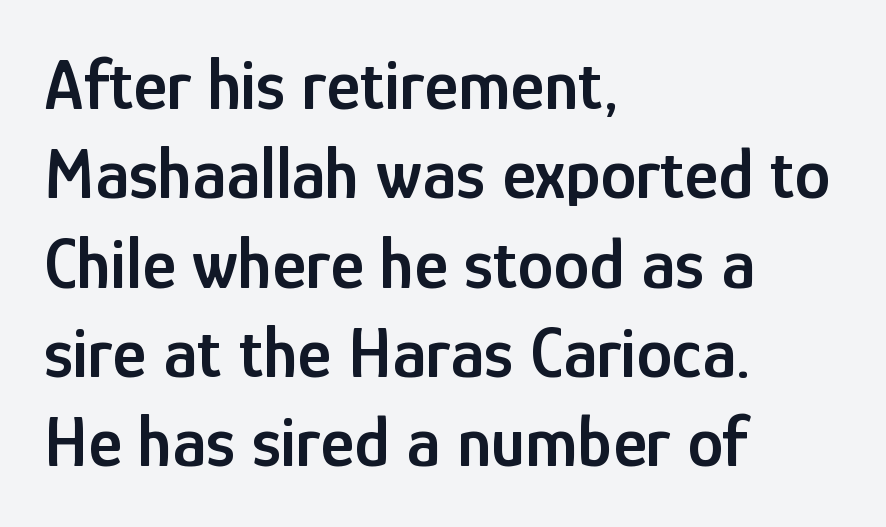
The face used here is a sans, in the tradition of grotesques and geometrics. The passage shown is semibold, sitting just below true bold. Which margin do the lines hug? The left one — the right edge is uneven. Do the characters align in a grid? No, the font is proportional. The baseline area is clear. Students, note that the glyphs here touch the page at normal intervals.
